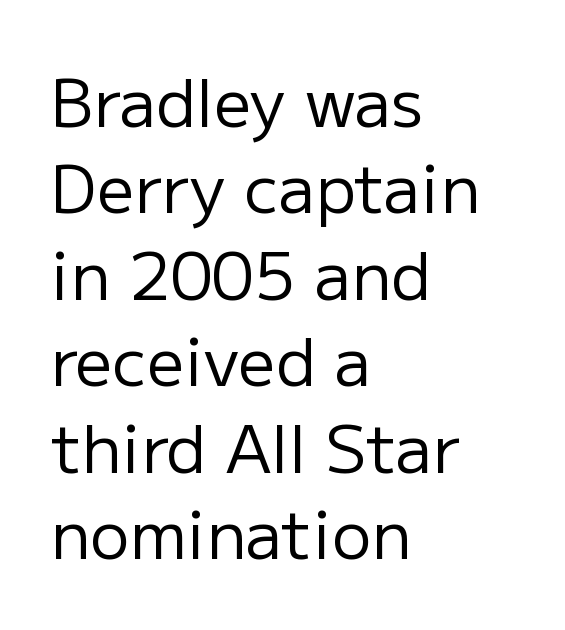
Rule under the text: the space is simply empty. Are there feet on the stems? There aren't — it's a sans. Caption: multi-line text, flush left, ragged right. Does extra space separate the letters? No, they use regular spacing. The designer left line spacing at the default.
